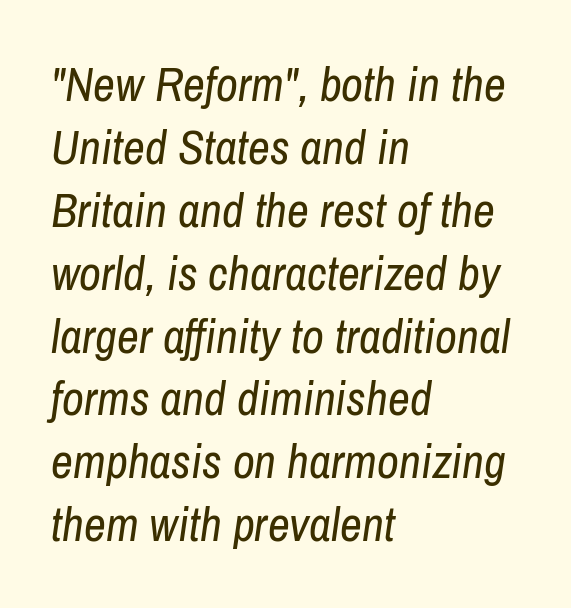
Q: Is the text bold? A: No.
Q: Is the text italic (slanted)? A: Yes, it leans right by about 8 degrees.
Q: Is the text underlined? A: No.
Q: How is the paragraph aligned? A: Left-aligned.
Q: Is the spacing between letters normal or unusually wide? A: Normal.
Q: Is the spacing between lines tight, normal or loose? A: Normal.
Q: Width (condensed, normal, or wide)? A: Condensed.
Q: Stroke contrast? A: Low.
Q: x-height? A: Medium.
Q: Monospaced? A: No.
